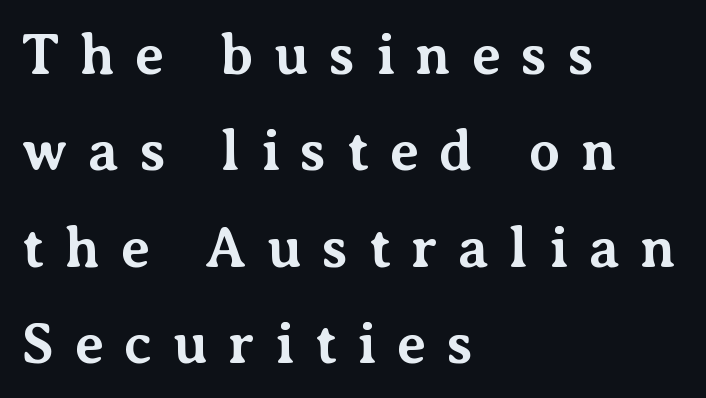
The image shows 57 px bold serif type, upright; set left-aligned, normal line spacing (1.69x), unusually wide letter spacing (+0.36 em), not underlined; medium stroke contrast and a medium x-height.
